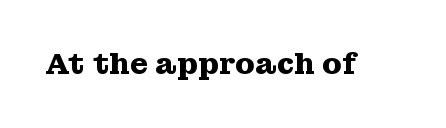
The letters stand straight up with perfectly vertical stems. Bare-footed words on every line. You can tell from the footed stems that serif type was used. Think of a printed novel: that variable character pitch is what you see here.
